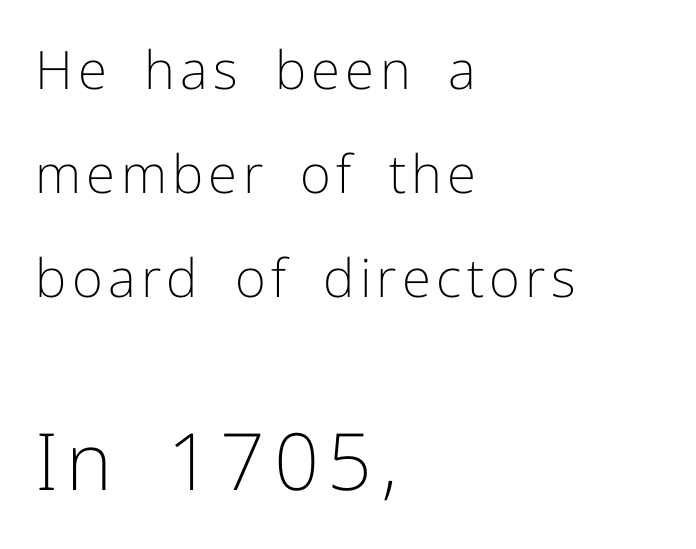
The image shows 79 px light sans-serif type, upright; set left-aligned, loose line spacing (1.96x), not underlined; the second (bottom) block is 1.49x larger; low stroke contrast and a medium x-height.
